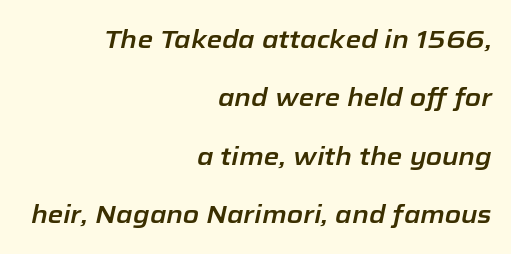
The image shows 25 px text type, italic (leaning right); set right-aligned, loose line spacing (2.34x), normal letter spacing, not underlined.
